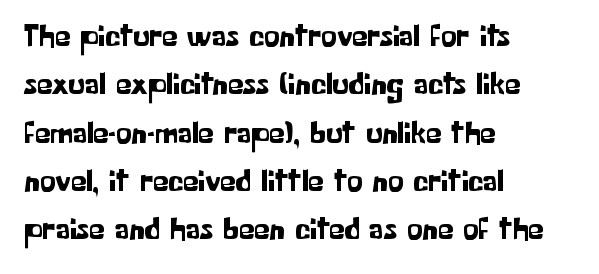
Q: Is the text italic (slanted)? A: No, it is upright.
Q: Is the typeface a serif or a sans-serif typeface? A: Sans-serif.
Q: Is the text underlined? A: No.
Q: How is the paragraph aligned? A: Left-aligned.
Q: Is the spacing between letters normal or unusually wide? A: Normal.
Q: Is the spacing between lines tight, normal or loose? A: Normal.
Q: Width (condensed, normal, or wide)? A: Normal.
Q: Stroke contrast? A: Low.
Q: x-height? A: Medium.
Q: Monospaced? A: No.
